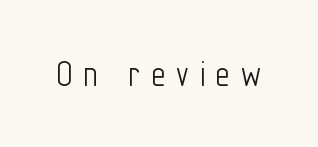
The image shows 40 px light, condensed sans-serif type, upright; set unusually wide letter spacing (+0.25 em), not underlined; low stroke contrast and a medium x-height.
